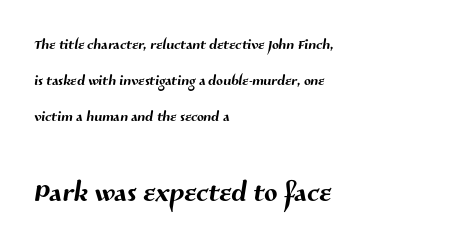
{"serif": "no", "width": "normal", "stroke_contrast": "medium", "x_height": "medium", "monospaced": "no", "underline": "no", "align": "left", "line_spacing_ratio": 1.8, "letter_spacing": "normal", "letter_spacing_em": 0.0, "larger_block": "second", "size_ratio": 1.95, "glyph_px": 39}
